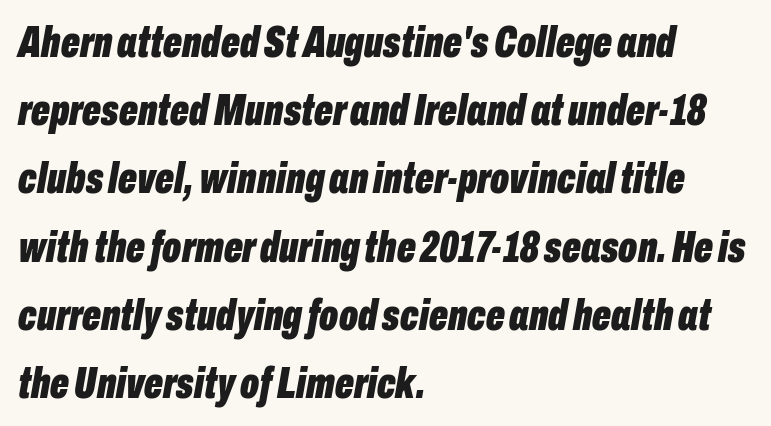
{"italic": "yes", "lean": "right", "slant_degrees": 10, "bold": "yes", "weight": "bold", "width": "condensed", "stroke_contrast": "low", "x_height": "medium", "monospaced": "no", "underline": "no", "align": "left", "line_spacing": "normal", "line_spacing_ratio": 1.55, "letter_spacing": "normal", "letter_spacing_em": 0.0, "glyph_px": 44}
